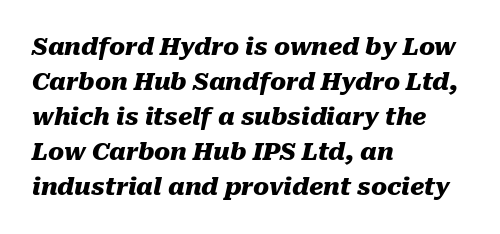
{"italic": "yes", "lean": "right", "slant_degrees": 10, "bold": "yes", "underline": "no", "align": "left", "line_spacing": "normal", "line_spacing_ratio": 1.46, "letter_spacing": "normal", "letter_spacing_em": 0.0, "glyph_px": 24}
